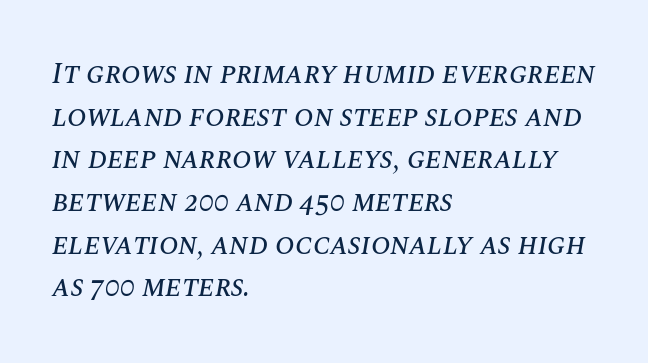
Do the characters align in a grid? No, the font is proportional. All the whitespace from short lines collects on the right. The foot of each line stays bare and open. Designer's note — italics engaged. Inter-character spacing is left at the font's built-in metrics.
